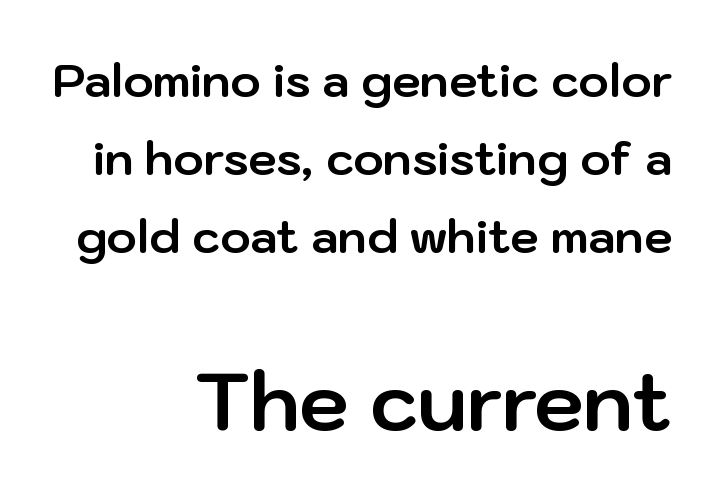
The image shows 80 px bold sans-serif type, upright; set right-aligned, normal line spacing (1.7x), normal letter spacing, not underlined; the second (bottom) block is 1.74x larger; low stroke contrast and a medium x-height.
